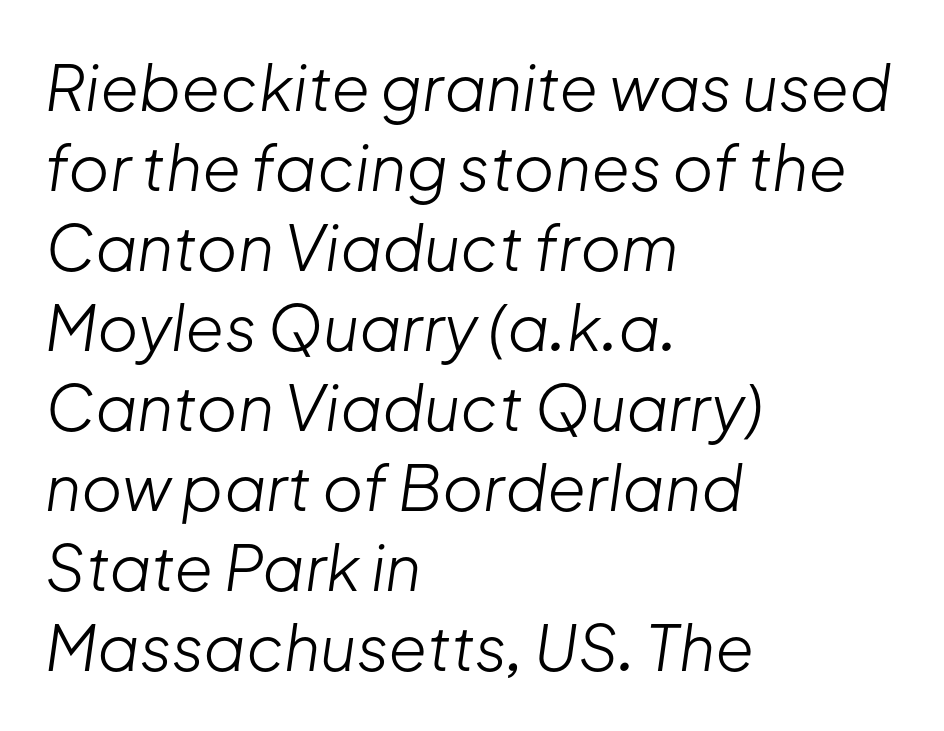
{"italic": "yes", "lean": "right", "slant_degrees": 8, "bold": "no", "weight": "light", "width": "normal", "stroke_contrast": "low", "x_height": "medium", "monospaced": "no", "underline": "no", "align": "left", "line_spacing": "normal", "line_spacing_ratio": 1.27, "letter_spacing": "normal", "letter_spacing_em": 0.0, "glyph_px": 63}
